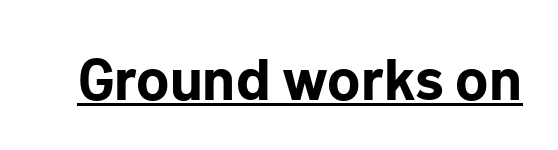
The image shows 59 px bold sans-serif type, upright; set normal letter spacing, underlined; low stroke contrast and a medium x-height.
